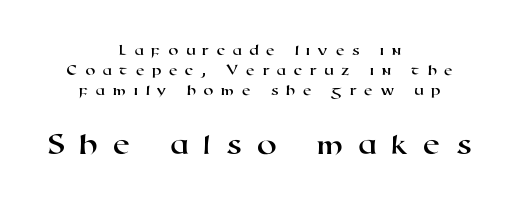
Q: Is the typeface a serif or a sans-serif typeface? A: Sans-serif.
Q: Is the text underlined? A: No.
Q: How is the paragraph aligned? A: Centered.
Q: Is the spacing between letters normal or unusually wide? A: Unusually wide.
Q: Which block of text is set in a larger size, the first (top) or the second (bottom)? A: The second (bottom) one.
Q: Width (condensed, normal, or wide)? A: Wide.
Q: Stroke contrast? A: High.
Q: x-height? A: Medium.
Q: Monospaced? A: No.
